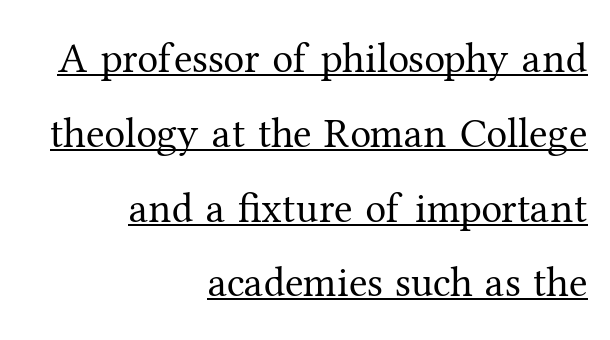
Look at the tracking — it's just the regular setting, nothing added. Varying glyph widths throughout — classic text-font behaviour. This rendering features underlined lettering. Does the lettering tilt? It doesn't — this is upright. Notice how the passage keeps a crisp vertical edge on the right only. These lines are composed in type with serifs.
